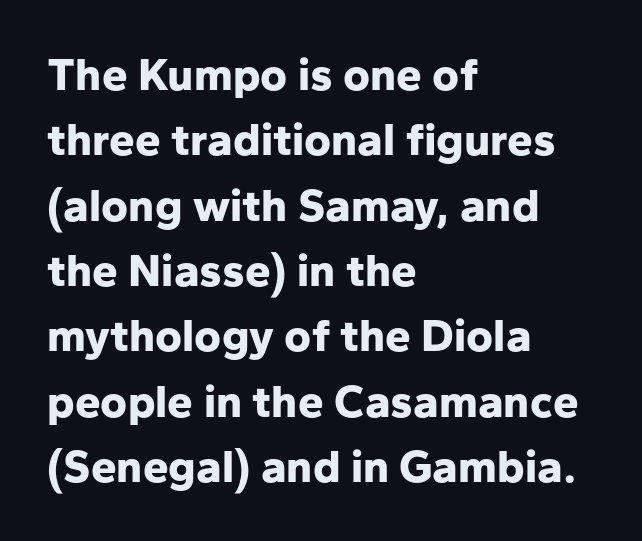
The image shows 46 px bold sans-serif type, upright; set left-aligned, normal line spacing (1.42x), normal letter spacing, not underlined; low stroke contrast and a medium x-height.
